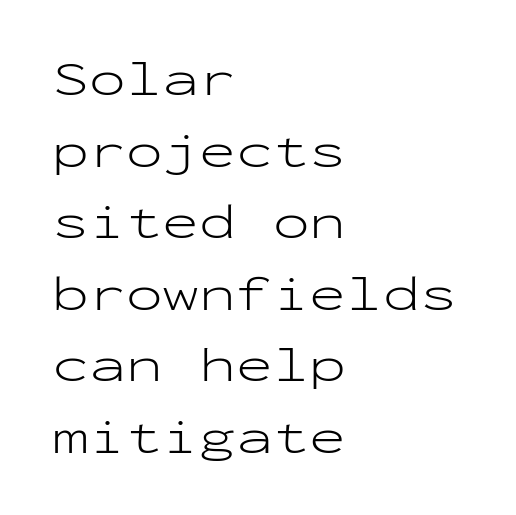
The image shows 49 px light, wide sans-serif type, upright, monospaced; set left-aligned, normal line spacing (1.46x), normal letter spacing, not underlined; low stroke contrast and a medium x-height.
